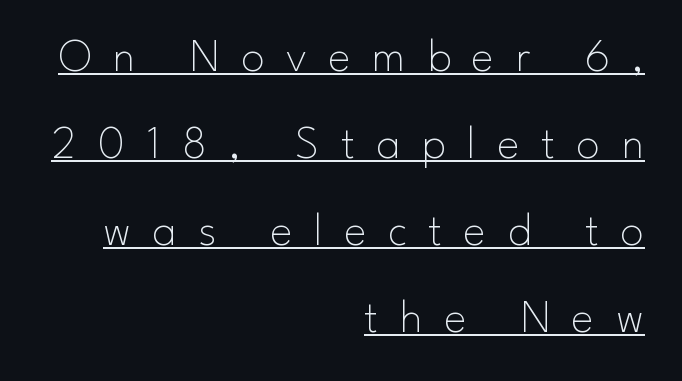
Q: Is the text bold? A: No.
Q: Is the text italic (slanted)? A: No, it is upright.
Q: Is the typeface a serif or a sans-serif typeface? A: Sans-serif.
Q: Is the text underlined? A: Yes.
Q: How is the paragraph aligned? A: Right-aligned.
Q: Is the spacing between letters normal or unusually wide? A: Unusually wide.
Q: Width (condensed, normal, or wide)? A: Normal.
Q: Stroke contrast? A: Low.
Q: x-height? A: Small.
Q: Monospaced? A: No.
